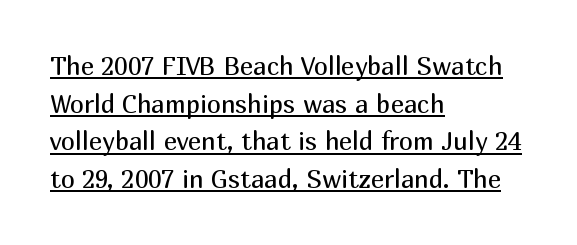
Q: Is the text bold? A: No.
Q: Is the text italic (slanted)? A: No, it is upright.
Q: Is the text underlined? A: Yes.
Q: How is the paragraph aligned? A: Left-aligned.
Q: Is the spacing between letters normal or unusually wide? A: Normal.
Q: Is the spacing between lines tight, normal or loose? A: Normal.
